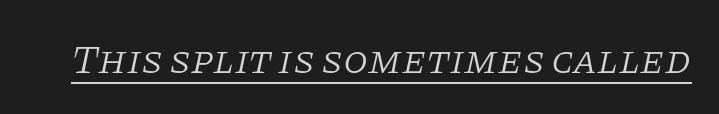
{"serif": "yes", "italic": "yes", "lean": "right", "slant_degrees": 11, "bold": "no", "weight": "light", "width": "normal", "stroke_contrast": "low", "x_height": "large", "monospaced": "no", "underline": "yes", "letter_spacing": "normal", "letter_spacing_em": 0.0, "glyph_px": 40}
